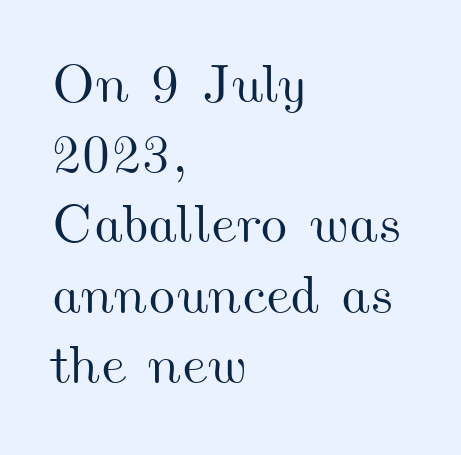
Q: Is the text underlined? A: No.
Q: How is the paragraph aligned? A: Left-aligned.
Q: Is the spacing between letters normal or unusually wide? A: Normal.
Q: Is the spacing between lines tight, normal or loose? A: Normal.
Q: Width (condensed, normal, or wide)? A: Wide.
Q: Stroke contrast? A: Medium.
Q: x-height? A: Small.
Q: Monospaced? A: No.
